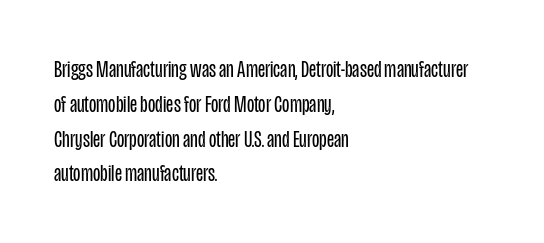
The image shows 24 px text type, upright; set left-aligned, normal line spacing (1.45x), normal letter spacing, not underlined.
